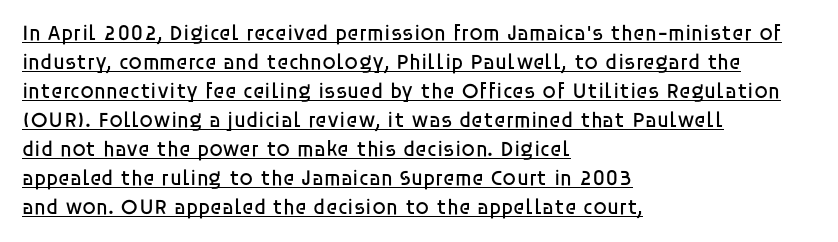
The image shows 22 px text type, upright; set left-aligned, normal line spacing (1.32x), normal letter spacing, underlined.
